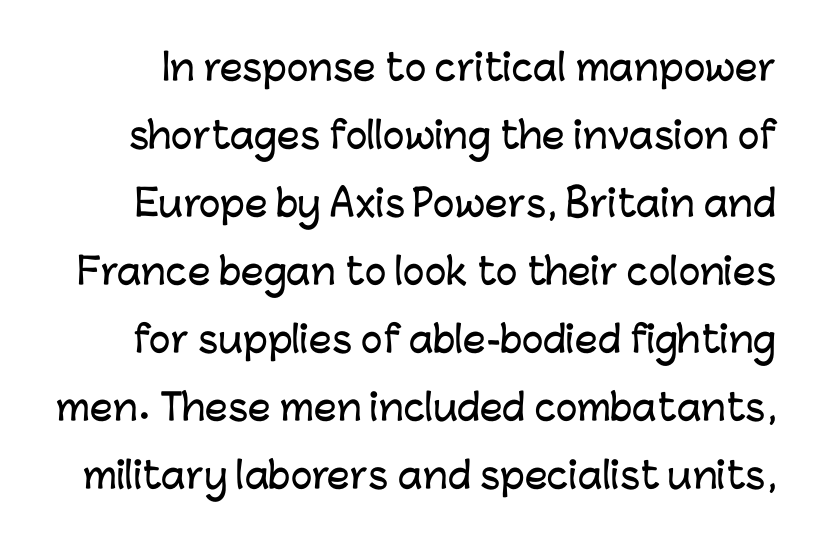
The rendering shows plain stroke endings on the letterforms — a sans-serif design. The line texture is even and compact thanks to regular tracking. Is there any slant? The stems are plumb. Is this a fixed-width face? No — the glyphs have proportional, varying widths. Anything drawn beneath the words? Only blank space.
